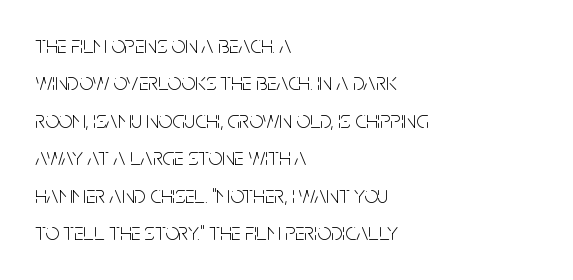
Q: Is the text bold? A: No.
Q: Is the text italic (slanted)? A: No, it is upright.
Q: Is the text underlined? A: No.
Q: How is the paragraph aligned? A: Left-aligned.
Q: Is the spacing between letters normal or unusually wide? A: Normal.
Q: Is the spacing between lines tight, normal or loose? A: Normal.
